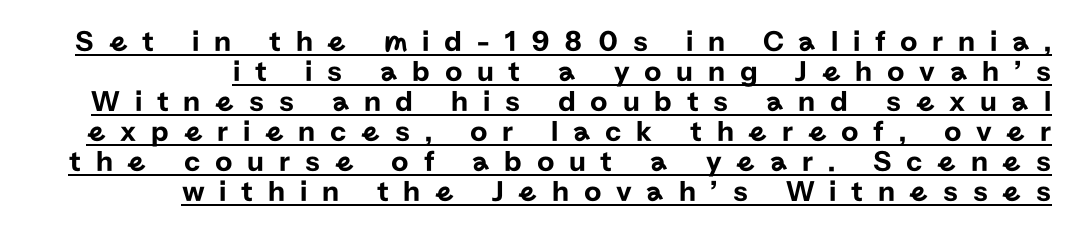
Q: Is the text italic (slanted)? A: No, it is upright.
Q: Is the typeface a serif or a sans-serif typeface? A: Sans-serif.
Q: Is the text underlined? A: Yes.
Q: How is the paragraph aligned? A: Right-aligned.
Q: Is the spacing between letters normal or unusually wide? A: Unusually wide.
Q: Is the spacing between lines tight, normal or loose? A: Tight.
Q: Width (condensed, normal, or wide)? A: Normal.
Q: Stroke contrast? A: Low.
Q: x-height? A: Medium.
Q: Monospaced? A: No.
